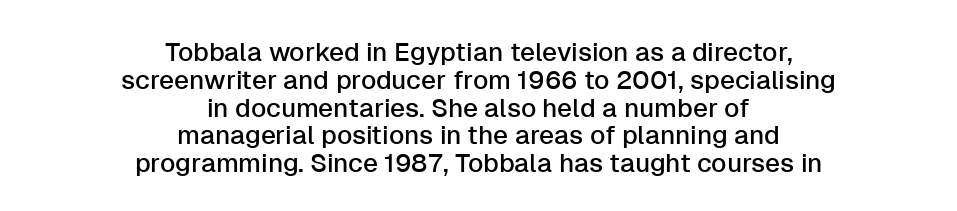
{"italic": "no", "underline": "no", "align": "center", "line_spacing": "tight", "line_spacing_ratio": 1.07, "letter_spacing": "normal", "letter_spacing_em": 0.0, "glyph_px": 26}
